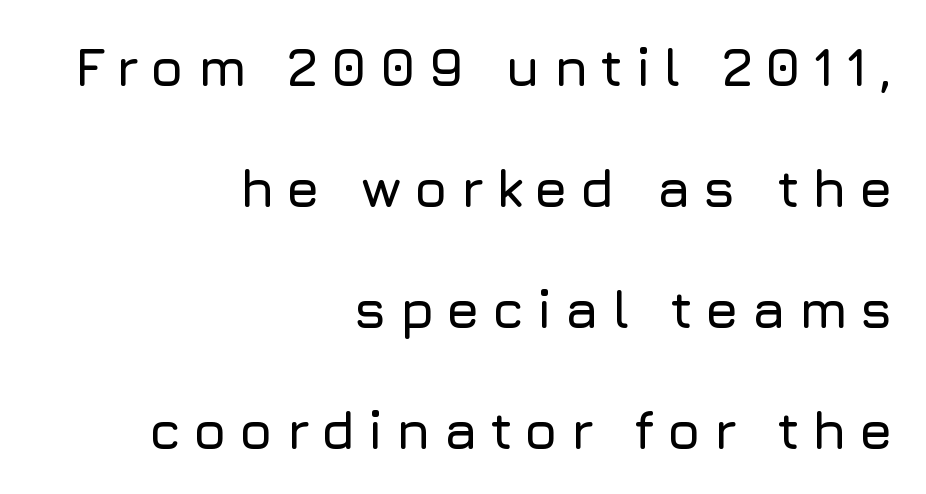
Q: Is the text italic (slanted)? A: No, it is upright.
Q: Is the typeface a serif or a sans-serif typeface? A: Sans-serif.
Q: Is the text underlined? A: No.
Q: How is the paragraph aligned? A: Right-aligned.
Q: Is the spacing between letters normal or unusually wide? A: Unusually wide.
Q: Is the spacing between lines tight, normal or loose? A: Loose.
Q: Width (condensed, normal, or wide)? A: Normal.
Q: Stroke contrast? A: Low.
Q: x-height? A: Medium.
Q: Monospaced? A: No.
